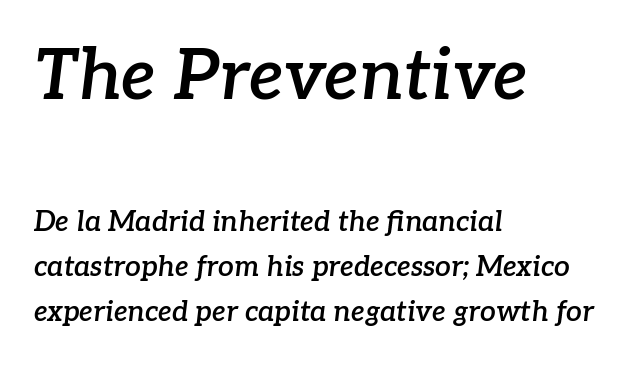
The image shows 71 px semibold serif type, italic (leaning right); set left-aligned, normal line spacing (1.61x), normal letter spacing, not underlined; the first (top) block is 2.54x larger; low stroke contrast and a medium x-height.
